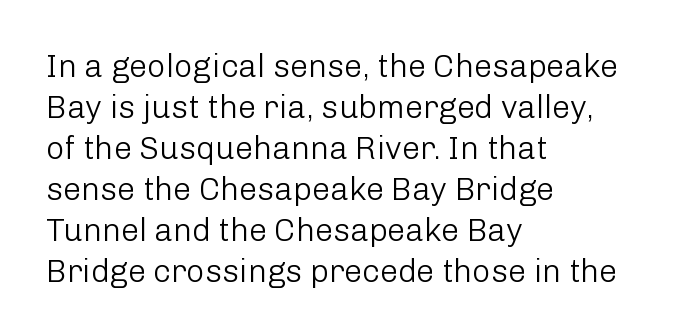
The cut favours lightness, reaching ordinary text weight at its darkest. How would I describe the line gaps? Plain and ordinary. Layout note: lines flush left. Unlike italic type, these characters show no tilt at all. The rendering uses natural spacing where letterforms have individual widths.
